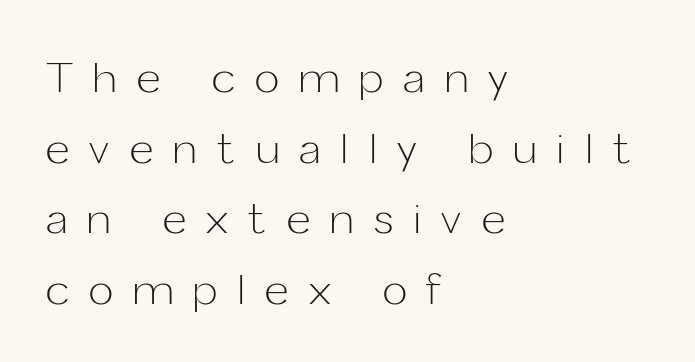
Underline: absent. These lines have a slow, spaced-out rhythm from letter to letter. Do the characters align in a grid? No, the font is proportional. Line beginnings align vertically; line endings do not.
